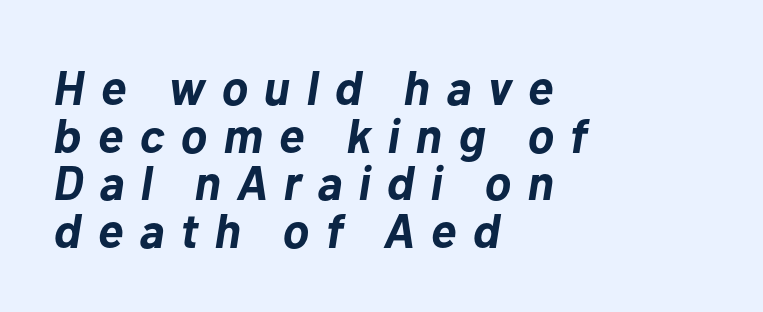
The image shows 48 px bold type, italic (leaning right); set left-aligned, tight line spacing (0.99x), unusually wide letter spacing (+0.34 em), not underlined; low stroke contrast and a medium x-height.
